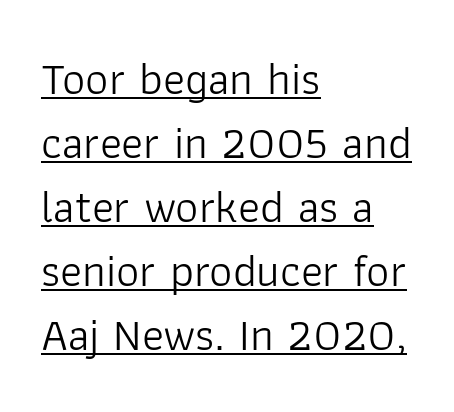
Compared with a centered layout, this one pins lines to the left instead. This sample uses a sans-serif face. The font sits on the lighter half of the weight spectrum, regular included. The rendering uses natural spacing where letterforms have individual widths. The words here are underlined.
